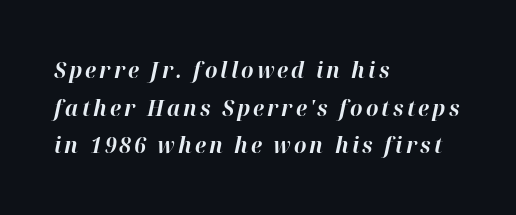
The image shows 22 px bold type, italic (leaning right); set left-aligned, line spacing 1.71x, not underlined.
